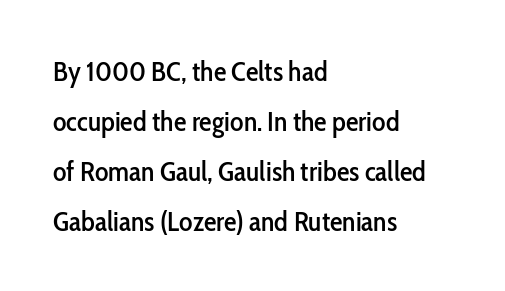
The paragraph shown leans on its left margin. The text was rendered using a sans face with plain stroke endings. Spacing verdict: proportional, widths tailored to each character. Quick note: not italic, upright. Nobody touched the tracking dial on this one. Has an underline been added? It has not.
